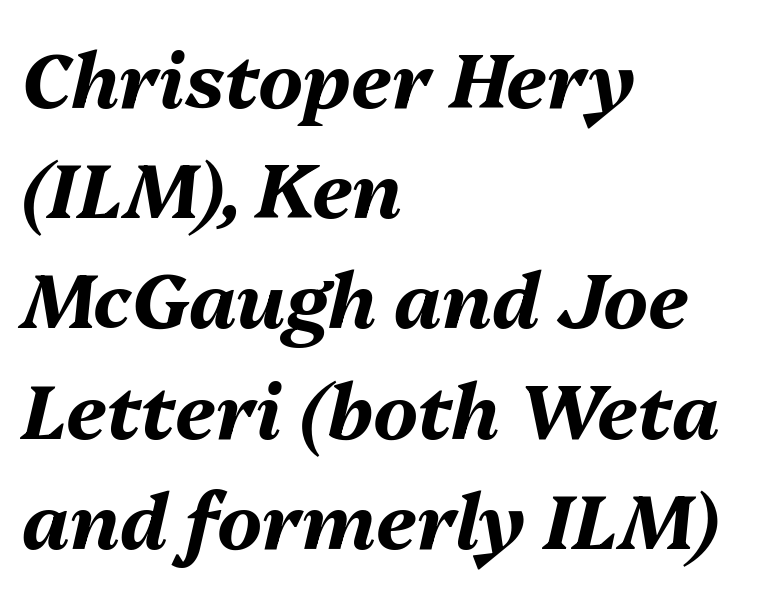
The image shows 76 px bold type, italic (leaning right); set left-aligned, normal line spacing (1.45x), normal letter spacing, not underlined; medium stroke contrast and a medium x-height.
